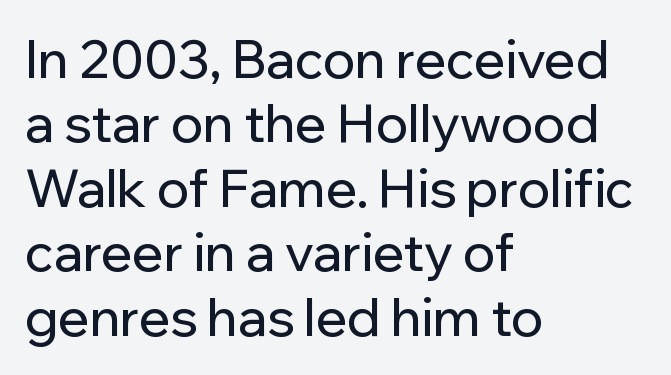
The image shows 52 px sans-serif type, upright; set left-aligned, line spacing 1.24x, normal letter spacing, not underlined; low stroke contrast and a medium x-height.
